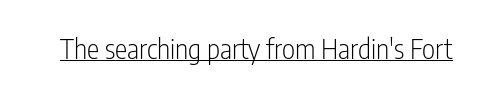
The passage shown is typed in a proportional face where columns would drift. Nope, not italic — everything's standing straight. Standard letterfit; no display-style spreading of the glyphs. The weight would be labelled regular, book, light, or lighter still. Regarding serifs, this sample does without them. This sample carries an underscore along the baseline area.
